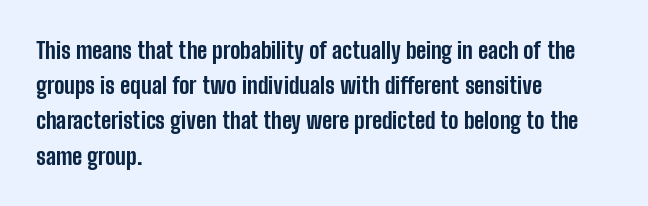
{"italic": "no", "bold": "yes", "underline": "no", "align": "left", "line_spacing": "normal", "line_spacing_ratio": 1.53, "letter_spacing": "normal", "letter_spacing_em": 0.0, "glyph_px": 23}
